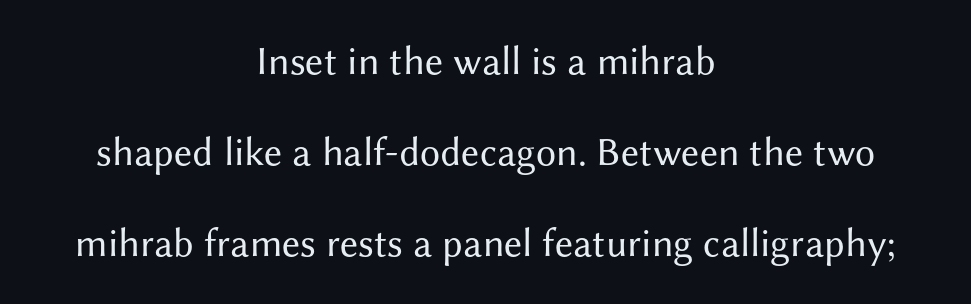
{"serif": "no", "italic": "no", "bold": "no", "weight": "regular", "width": "normal", "stroke_contrast": "medium", "x_height": "medium", "monospaced": "no", "underline": "no", "align": "center", "line_spacing": "loose", "line_spacing_ratio": 2.27, "letter_spacing": "normal", "letter_spacing_em": 0.0, "glyph_px": 40}
